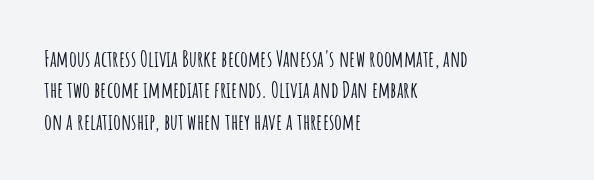
The image shows 22 px text type, upright; set left-aligned, normal line spacing (1.43x), normal letter spacing, not underlined.
